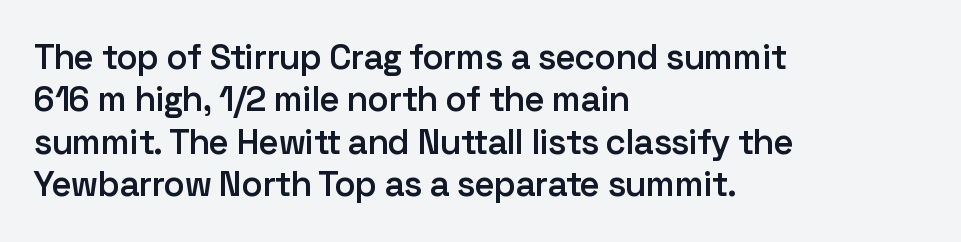
Q: Is the text bold? A: Semi-bold.
Q: Is the text italic (slanted)? A: No, it is upright.
Q: Is the typeface a serif or a sans-serif typeface? A: Sans-serif.
Q: Is the text underlined? A: No.
Q: How is the paragraph aligned? A: Left-aligned.
Q: Is the spacing between letters normal or unusually wide? A: Normal.
Q: Width (condensed, normal, or wide)? A: Normal.
Q: Stroke contrast? A: Low.
Q: x-height? A: Medium.
Q: Monospaced? A: No.
